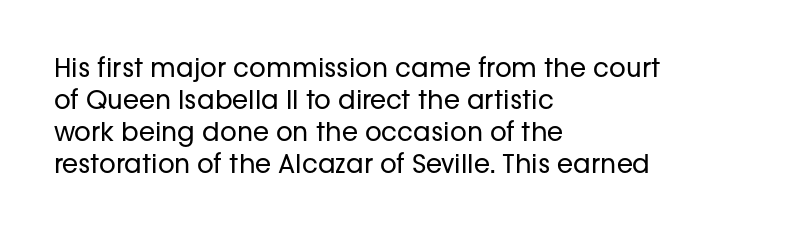
{"italic": "no", "bold": "no", "underline": "no", "align": "left", "line_spacing_ratio": 1.23, "letter_spacing": "normal", "letter_spacing_em": 0.0, "glyph_px": 26}
